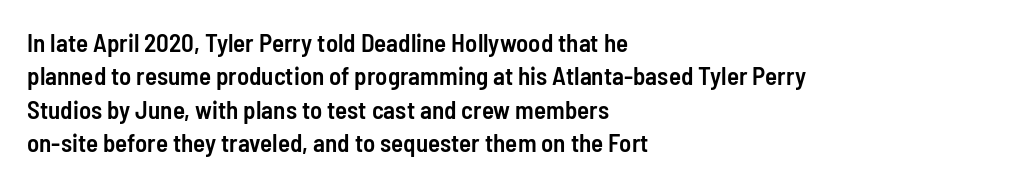
{"italic": "no", "bold": "semi", "underline": "no", "align": "left", "line_spacing": "normal", "line_spacing_ratio": 1.34, "letter_spacing": "normal", "letter_spacing_em": 0.0, "glyph_px": 25}
